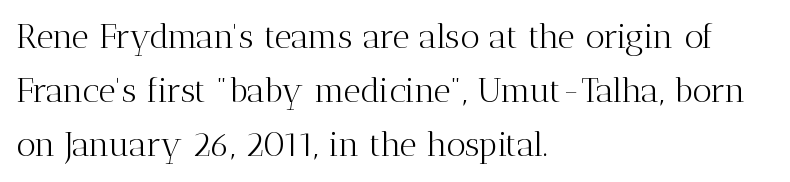
Q: Is the text bold? A: No.
Q: Is the text italic (slanted)? A: No, it is upright.
Q: Is the typeface a serif or a sans-serif typeface? A: Serif.
Q: Is the text underlined? A: No.
Q: How is the paragraph aligned? A: Left-aligned.
Q: Is the spacing between letters normal or unusually wide? A: Normal.
Q: Is the spacing between lines tight, normal or loose? A: Normal.
Q: Width (condensed, normal, or wide)? A: Normal.
Q: Stroke contrast? A: Medium.
Q: x-height? A: Medium.
Q: Monospaced? A: No.
